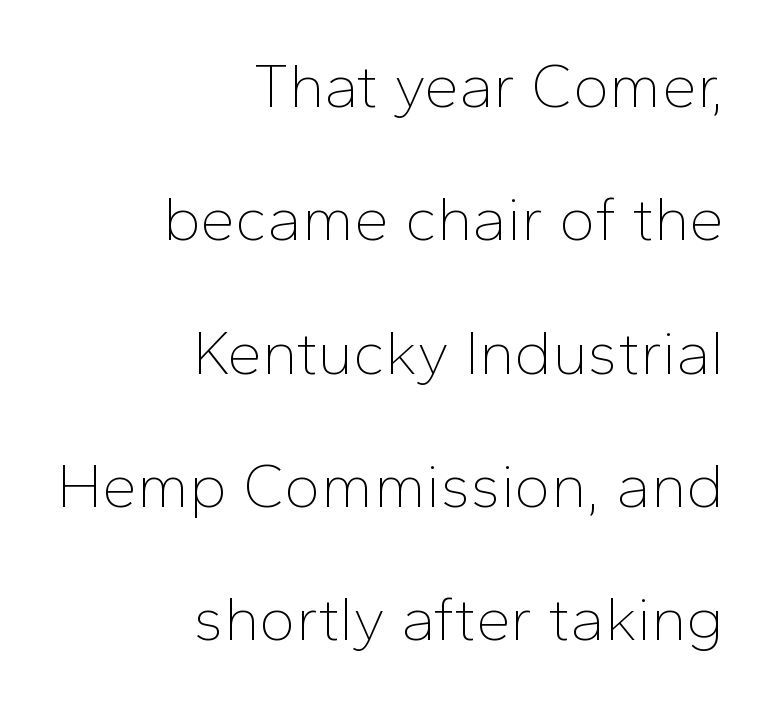
The image shows 62 px thin sans-serif type, upright; set right-aligned, loose line spacing (2.15x), normal letter spacing, not underlined; low stroke contrast and a medium x-height.
